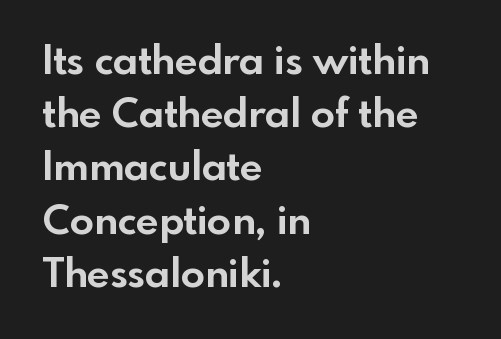
The image shows 40 px bold sans-serif type, upright; set left-aligned, normal line spacing (1.33x), normal letter spacing, not underlined; a small x-height.
